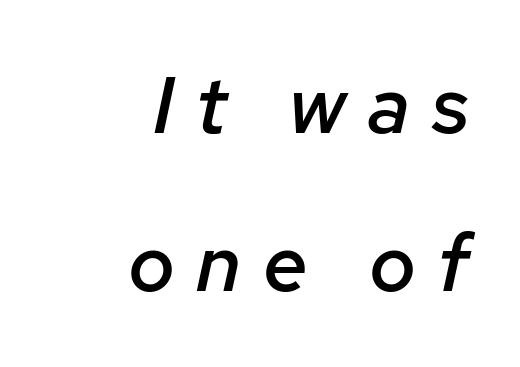
Q: Is the text bold? A: Semi-bold.
Q: Is the text italic (slanted)? A: Yes, it leans right by about 12 degrees.
Q: Is the text underlined? A: No.
Q: How is the paragraph aligned? A: Right-aligned.
Q: Is the spacing between letters normal or unusually wide? A: Unusually wide.
Q: Is the spacing between lines tight, normal or loose? A: Loose.
Q: Width (condensed, normal, or wide)? A: Normal.
Q: Stroke contrast? A: Low.
Q: x-height? A: Medium.
Q: Monospaced? A: No.
